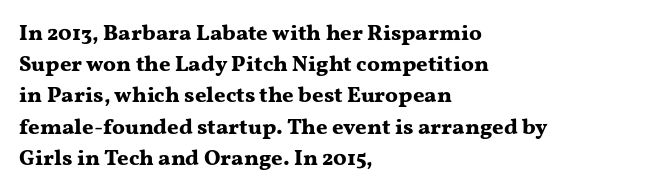
In CSS terms this would be text-align: left. Baseline-to-baseline distance is the conventional proportion of letter height. Notice how the stems are strictly vertical — no italics here. The space beneath each line is pristine and unruled. Spacing between characters is what you'd get straight out of the box. The passage shown is emphatically bold.
